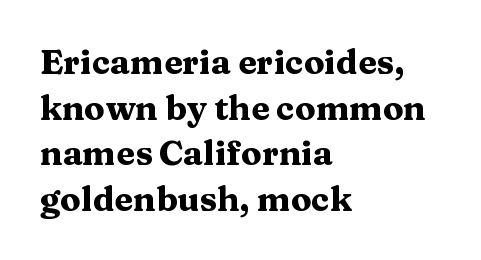
The image shows 34 px heavy, wide serif type, upright; set left-aligned, normal line spacing (1.34x), normal letter spacing, not underlined; medium stroke contrast and a medium x-height.
